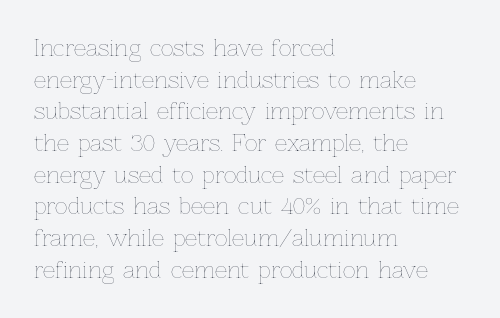
Q: Is the text bold? A: No.
Q: Is the text italic (slanted)? A: No, it is upright.
Q: Is the text underlined? A: No.
Q: How is the paragraph aligned? A: Left-aligned.
Q: Is the spacing between letters normal or unusually wide? A: Normal.
Q: Is the spacing between lines tight, normal or loose? A: Normal.
